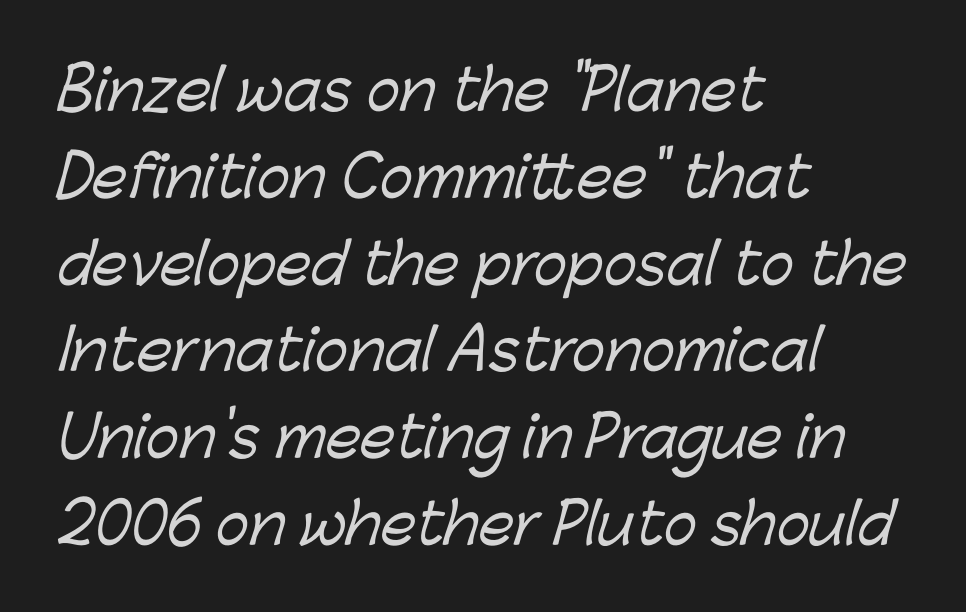
Students, observe: this is what conventionally led text looks like. Font category for this specimen: sans-serif. Line starts are locked; line ends wander. Words float on clear page, feet unadorned. Character widths vary here, with narrow letters taking less room than wide ones.
